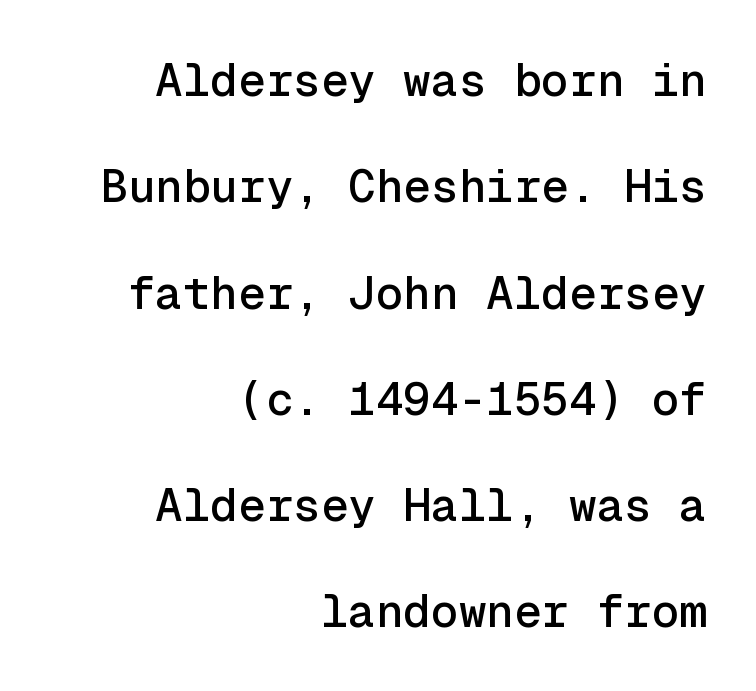
Q: Is the text italic (slanted)? A: No, it is upright.
Q: Is the typeface a serif or a sans-serif typeface? A: Sans-serif.
Q: Is the text underlined? A: No.
Q: How is the paragraph aligned? A: Right-aligned.
Q: Is the spacing between letters normal or unusually wide? A: Normal.
Q: Is the spacing between lines tight, normal or loose? A: Loose.
Q: Width (condensed, normal, or wide)? A: Normal.
Q: x-height? A: Medium.
Q: Monospaced? A: Yes.
